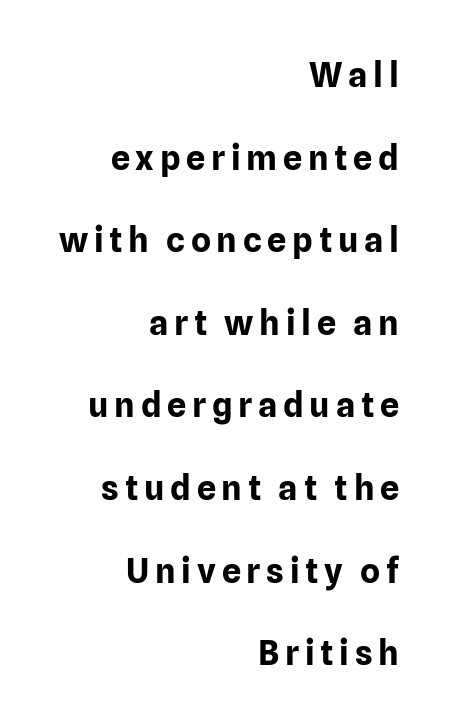
A student would call this right alignment; a typographer would say flush right, rag left. Note the varied advance widths — an 'i' is clearly narrower than an 'm'. The designer went with a sans here, leaving each stem footless. The font's upright variant was chosen for this text. Check under the words: just untouched page. Rows of type keep a wide berth in the vertical direction.
